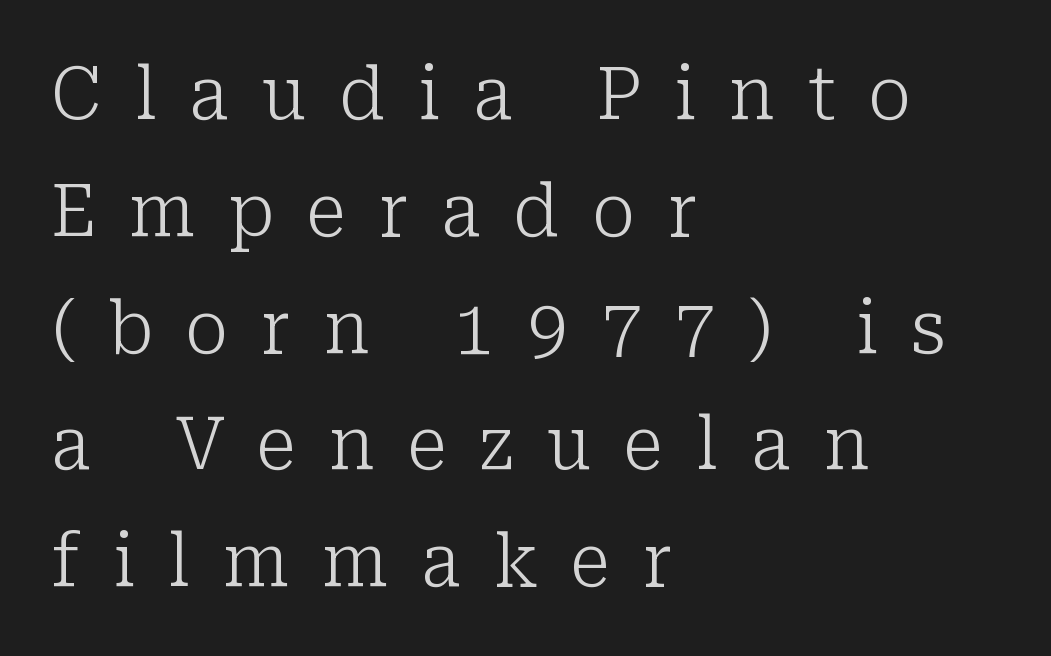
{"serif": "yes", "italic": "no", "bold": "no", "weight": "light", "width": "normal", "stroke_contrast": "low", "x_height": "medium", "monospaced": "no", "underline": "no", "align": "left", "line_spacing": "normal", "line_spacing_ratio": 1.6, "letter_spacing": "wide", "letter_spacing_em": 0.45, "glyph_px": 73}
